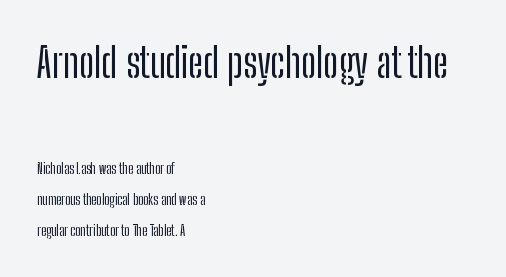
The image shows 41 px condensed sans-serif type, upright; set left-aligned, loose line spacing (2.21x), normal letter spacing, not underlined; the first (top) block is 2.93x larger; low stroke contrast and a medium x-height.
